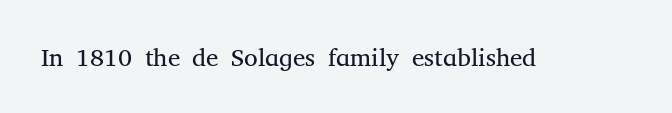
Q: Is the text bold? A: No.
Q: Is the text italic (slanted)? A: No, it is upright.
Q: Is the text underlined? A: No.
Q: Is the spacing between letters normal or unusually wide? A: Normal.
